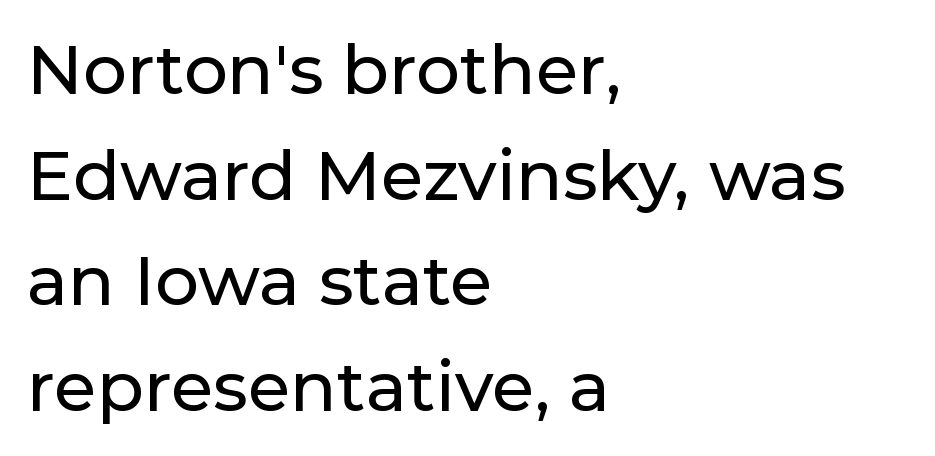
The image shows 69 px sans-serif type, upright; set left-aligned, normal line spacing (1.53x), normal letter spacing, not underlined; low stroke contrast and a medium x-height.
